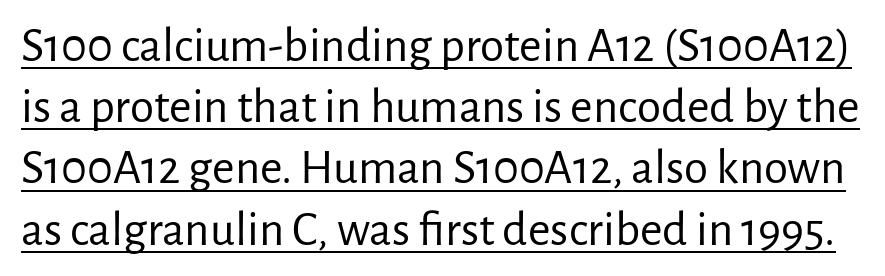
{"serif": "no", "italic": "no", "bold": "no", "weight": "regular", "width": "normal", "stroke_contrast": "low", "x_height": "medium", "monospaced": "no", "underline": "yes", "line_spacing": "normal", "line_spacing_ratio": 1.25, "letter_spacing": "normal", "letter_spacing_em": 0.0, "glyph_px": 49}
